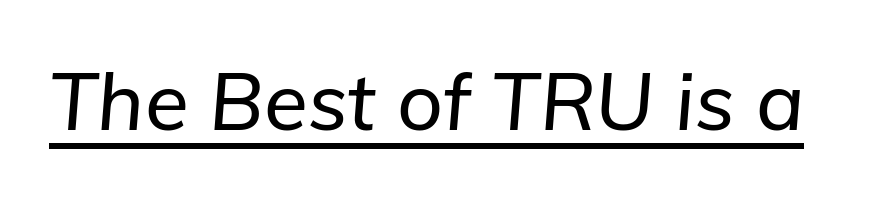
The image shows 80 px text type, italic (leaning right); set normal letter spacing, underlined; low stroke contrast and a medium x-height.
